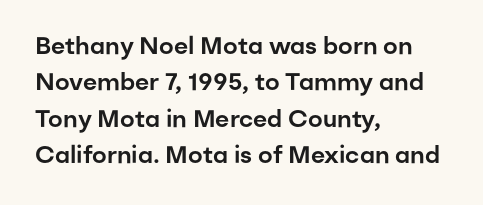
{"italic": "no", "underline": "no", "align": "left", "line_spacing": "normal", "line_spacing_ratio": 1.52, "letter_spacing": "normal", "letter_spacing_em": 0.0, "glyph_px": 24}
